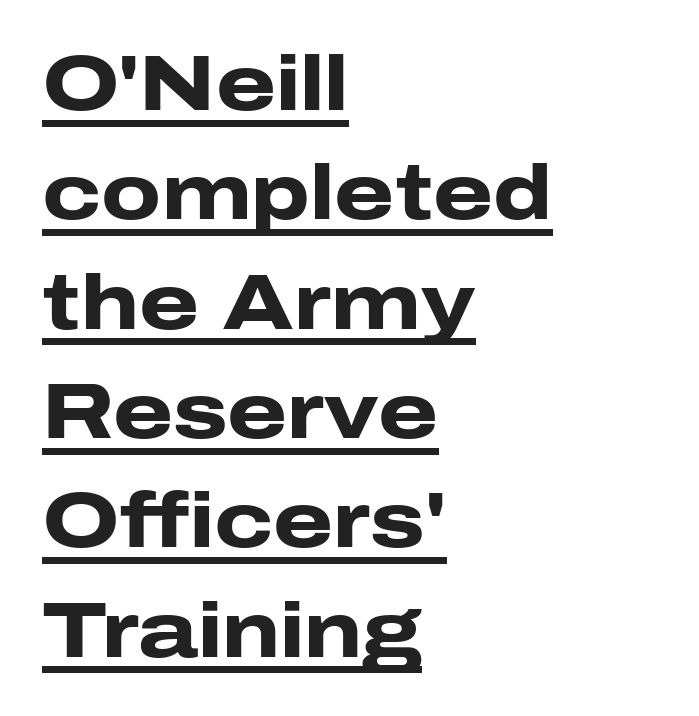
{"serif": "no", "italic": "no", "bold": "yes", "weight": "heavy", "width": "wide", "stroke_contrast": "low", "x_height": "medium", "monospaced": "no", "underline": "yes", "align": "left", "line_spacing": "normal", "line_spacing_ratio": 1.42, "letter_spacing": "normal", "letter_spacing_em": 0.0, "glyph_px": 77}
